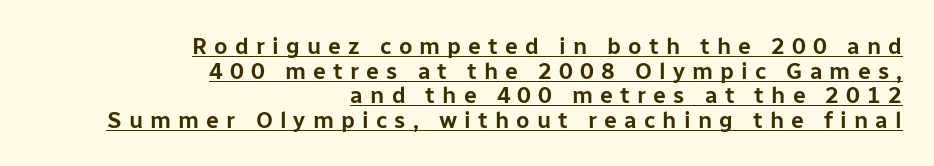
{"italic": "no", "underline": "yes", "align": "right", "line_spacing": "tight", "line_spacing_ratio": 1.07, "letter_spacing": "wide", "letter_spacing_em": 0.31, "glyph_px": 23}
